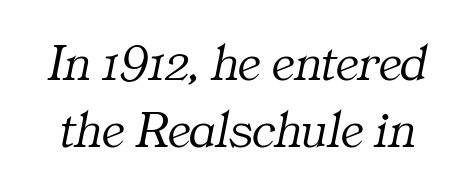
Stems and bowls with no extra thickness — not bold. Varying glyph widths throughout — classic text-font behaviour. Style check: oblique. This is serif lettering, the kind often seen in printed books.
